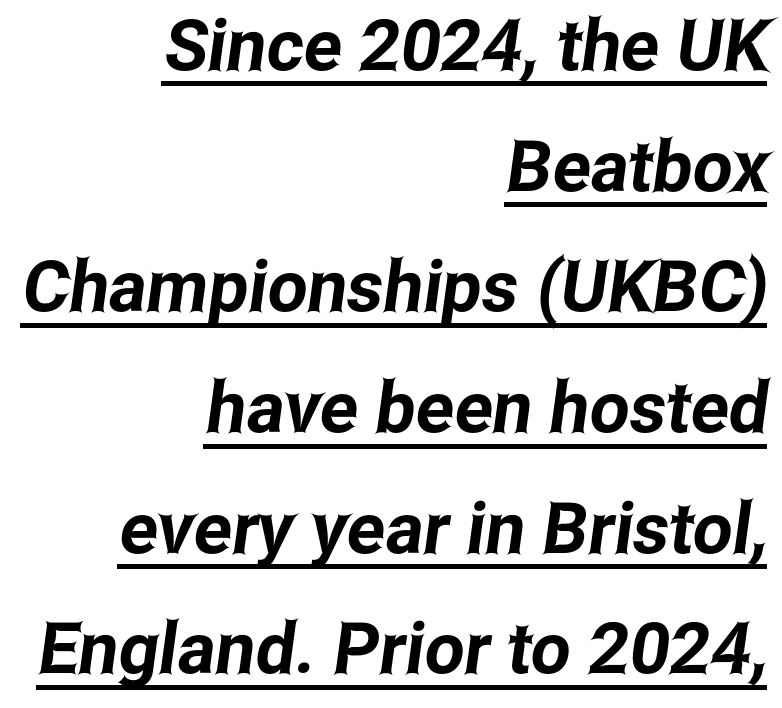
The image shows 71 px condensed sans-serif type; set right-aligned, normal line spacing (1.7x), normal letter spacing, underlined; low stroke contrast and a medium x-height.
